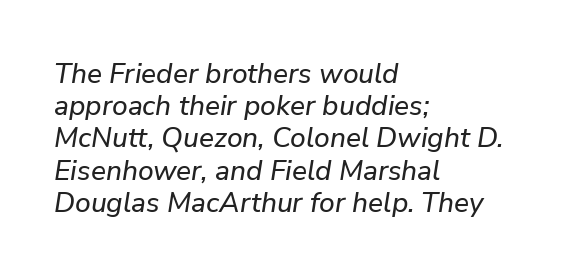
The image shows 28 px text type, italic (leaning right); set left-aligned, tight line spacing (1.15x), normal letter spacing, not underlined; low stroke contrast and a medium x-height.
